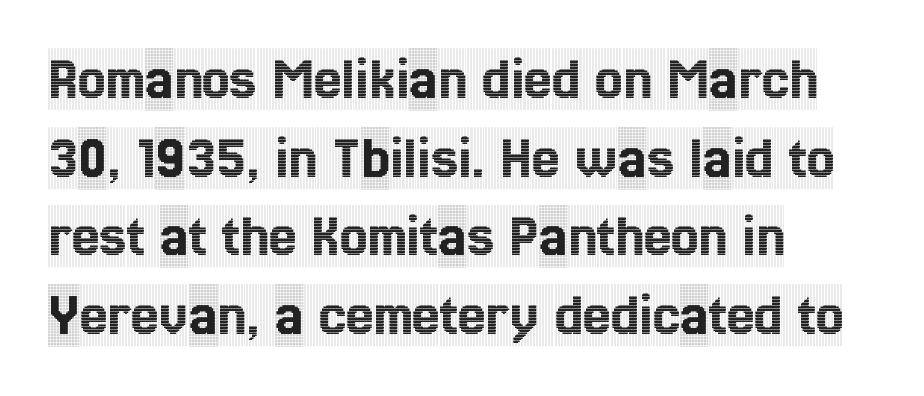
{"serif": "yes", "italic": "no", "width": "condensed", "x_height": "large", "monospaced": "no", "underline": "no", "align": "left", "line_spacing": "normal", "line_spacing_ratio": 1.27, "letter_spacing": "normal", "letter_spacing_em": 0.0, "glyph_px": 62}
